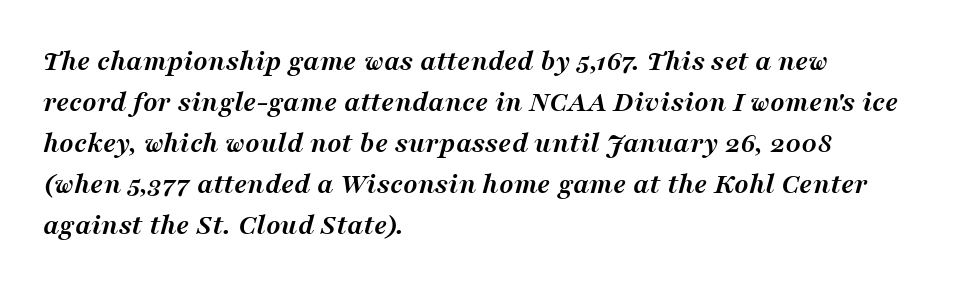
Would a proofreader flag this as italicized? Yes. Summary of vertical rhythm: regular, with standard interline spacing. The horizontal fit of the characters is conventional and even. Small tapered or slab feet sit at the stroke ends, so this counts as serif. Honestly, there is no underline to notice here at all.
